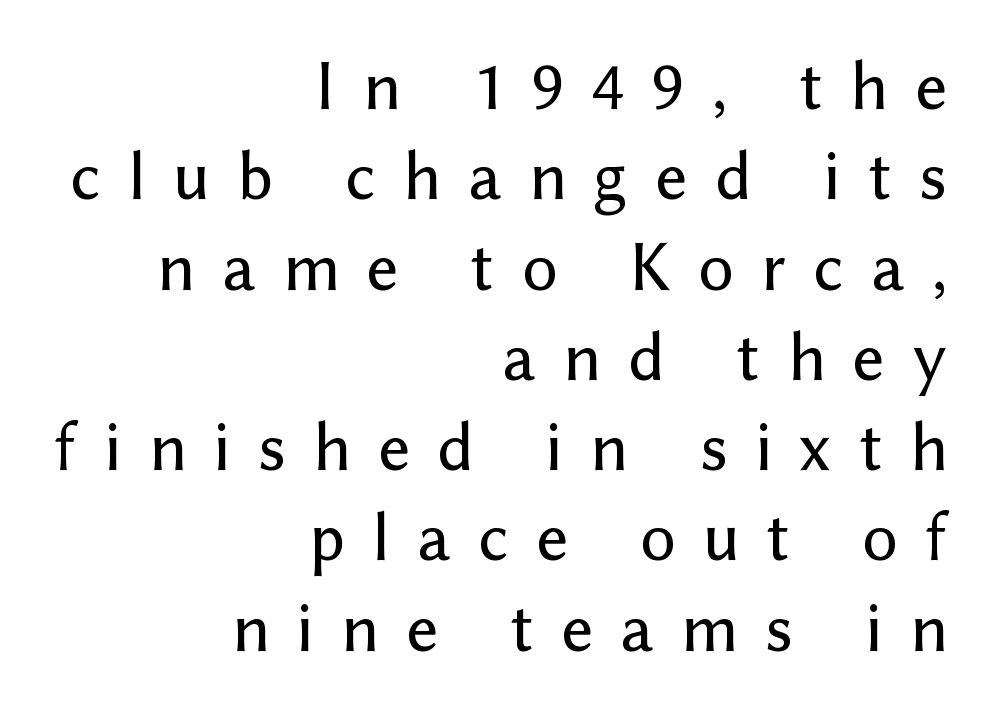
The image shows 70 px sans-serif type, upright; set right-aligned, normal line spacing (1.29x), unusually wide letter spacing (+0.39 em), not underlined; low stroke contrast and a medium x-height.
